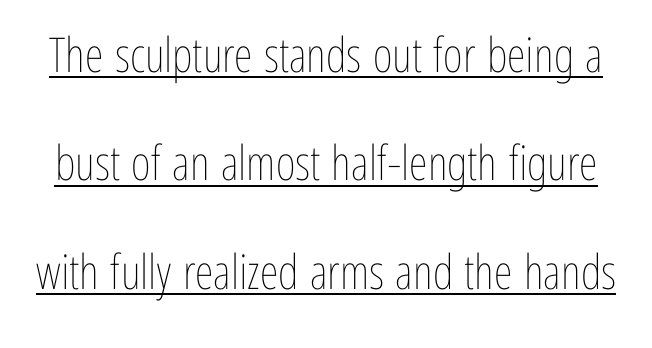
The image shows 48 px thin, condensed type, upright; set loose line spacing (2.26x), normal letter spacing, underlined; low stroke contrast and a medium x-height.
